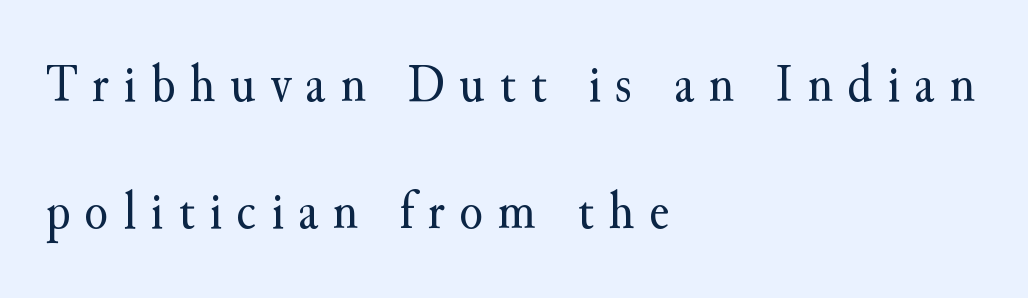
{"serif": "yes", "italic": "no", "bold": "no", "weight": "regular", "width": "normal", "stroke_contrast": "medium", "x_height": "small", "monospaced": "no", "underline": "no", "align": "left", "line_spacing": "loose", "line_spacing_ratio": 2.36, "letter_spacing": "wide", "letter_spacing_em": 0.27, "glyph_px": 54}
